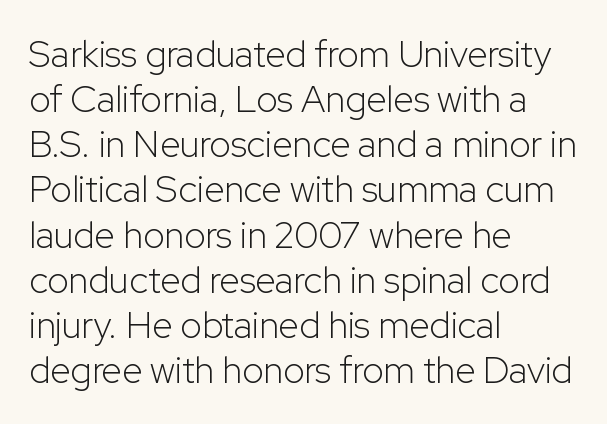
Regarding serifs, this sample does without them. The strokes carry an ordinary text weight at most. Each letter keeps its own natural width here, so spacing adapts to shape. Posture: upright roman. Tracking here is standard; glyphs follow each other at the usual distance.
